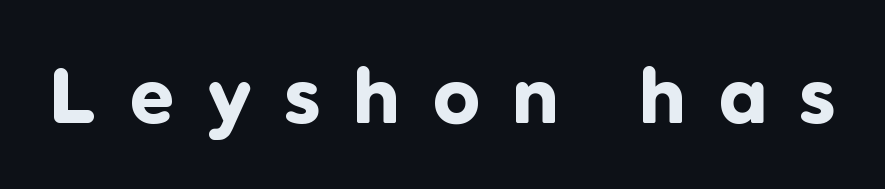
{"serif": "no", "italic": "no", "bold": "yes", "weight": "bold", "width": "normal", "stroke_contrast": "low", "x_height": "medium", "monospaced": "no", "underline": "no", "letter_spacing": "wide", "letter_spacing_em": 0.43, "glyph_px": 78}
